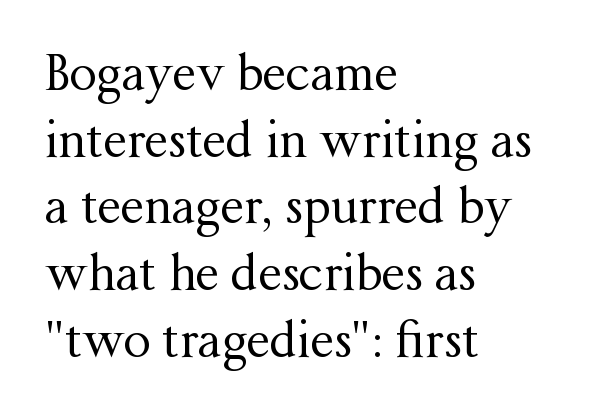
The image shows 48 px regular-weight serif type, upright; set left-aligned, normal line spacing (1.39x), normal letter spacing, not underlined; medium stroke contrast and a medium x-height.
